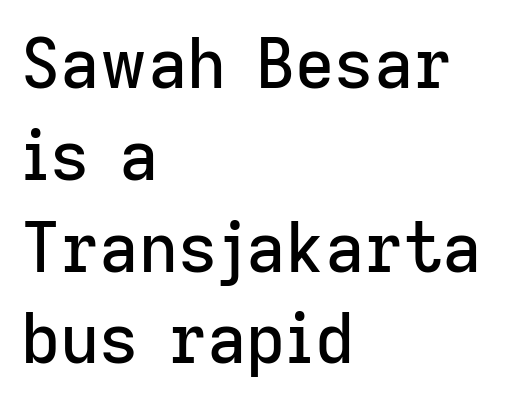
The image shows 68 px sans-serif type, upright; set left-aligned, normal line spacing (1.35x), normal letter spacing, not underlined; low stroke contrast and a medium x-height.
